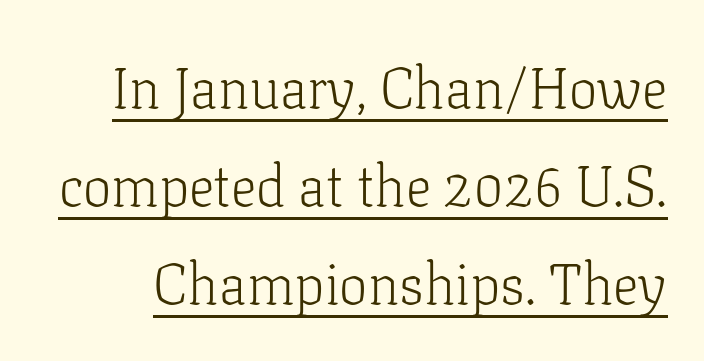
{"serif": "yes", "italic": "no", "bold": "no", "weight": "light", "width": "normal", "stroke_contrast": "low", "x_height": "medium", "monospaced": "no", "underline": "yes", "line_spacing_ratio": 1.72, "letter_spacing": "normal", "letter_spacing_em": 0.0, "glyph_px": 57}
